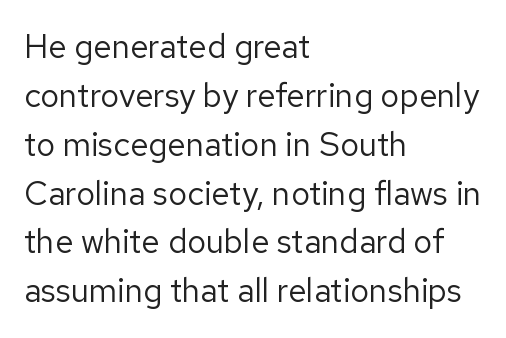
The image shows 33 px regular-weight sans-serif type, upright; set left-aligned, normal line spacing (1.48x), normal letter spacing, not underlined; low stroke contrast and a medium x-height.
